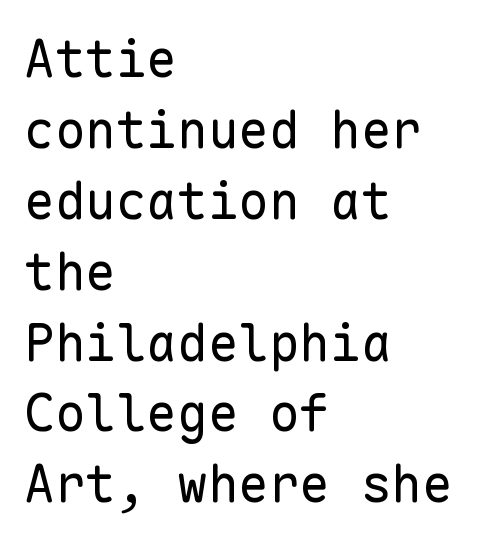
The rendering uses a moderate line-height, typical for paragraphs. The rendering uses typewriter-style spacing with identical character cells. The passage shown is typeset with a sans-serif family. Descender tails drop into unmarked territory. Compared with a centered layout, this one pins lines to the left instead.
